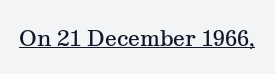
The image shows 21 px text type, upright; set normal letter spacing, underlined.
